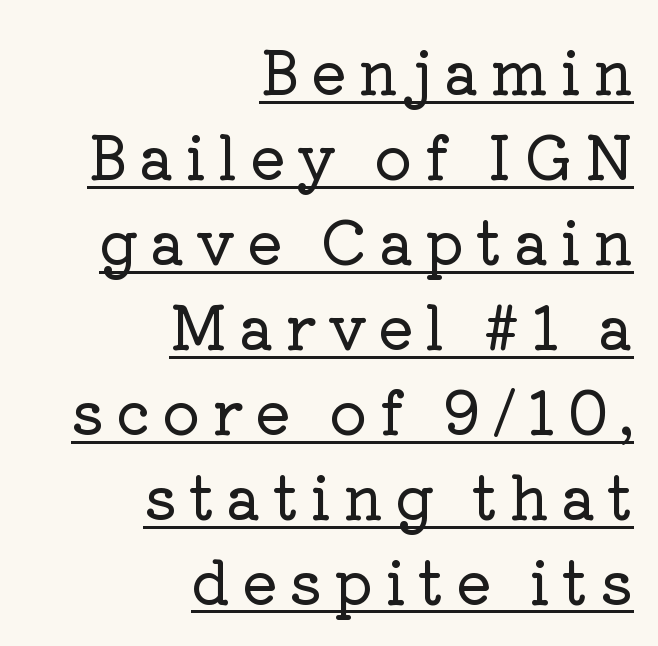
Q: Is the text italic (slanted)? A: No, it is upright.
Q: Is the typeface a serif or a sans-serif typeface? A: Serif.
Q: Is the text underlined? A: Yes.
Q: How is the paragraph aligned? A: Right-aligned.
Q: Is the spacing between letters normal or unusually wide? A: Unusually wide.
Q: Is the spacing between lines tight, normal or loose? A: Normal.
Q: Width (condensed, normal, or wide)? A: Normal.
Q: Stroke contrast? A: Low.
Q: x-height? A: Medium.
Q: Monospaced? A: No.
